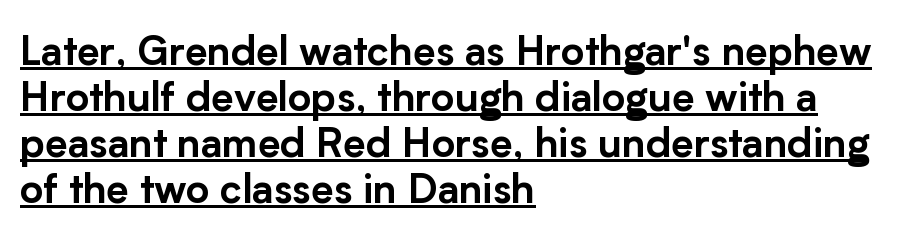
{"serif": "no", "italic": "no", "width": "normal", "stroke_contrast": "low", "x_height": "medium", "monospaced": "no", "underline": "yes", "align": "left", "line_spacing": "tight", "line_spacing_ratio": 1.15, "letter_spacing": "normal", "letter_spacing_em": 0.0, "glyph_px": 40}
